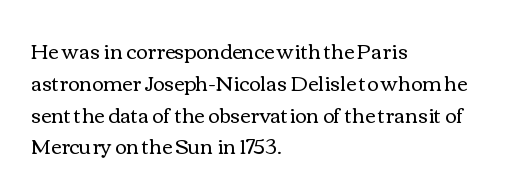
{"italic": "no", "bold": "no", "underline": "no", "align": "left", "line_spacing": "normal", "line_spacing_ratio": 1.59, "letter_spacing": "normal", "letter_spacing_em": 0.0, "glyph_px": 20}
